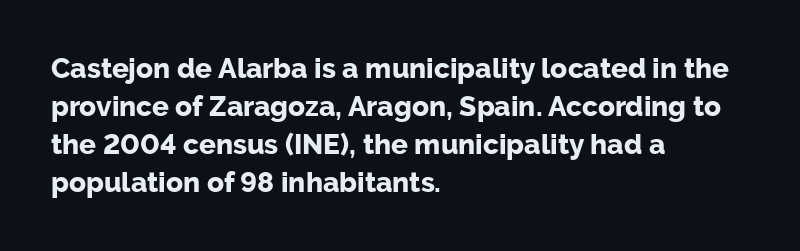
The space beneath each line is pristine and unruled. The characters look thick and weighty, a clear bold. Note the varied advance widths — an 'i' is clearly narrower than an 'm'. Unlike a traditional serif, this face leaves its strokes unadorned.
